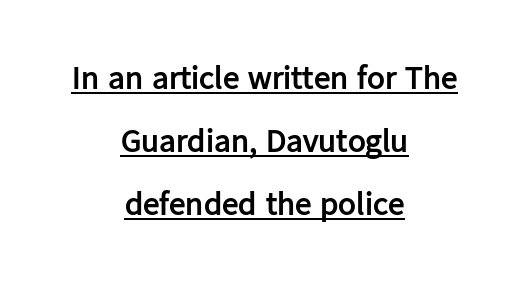
Q: Is the text bold? A: Yes.
Q: Is the text italic (slanted)? A: No, it is upright.
Q: Is the typeface a serif or a sans-serif typeface? A: Sans-serif.
Q: Is the text underlined? A: Yes.
Q: How is the paragraph aligned? A: Centered.
Q: Is the spacing between letters normal or unusually wide? A: Normal.
Q: Is the spacing between lines tight, normal or loose? A: Loose.
Q: Width (condensed, normal, or wide)? A: Normal.
Q: Stroke contrast? A: Low.
Q: x-height? A: Medium.
Q: Monospaced? A: No.
